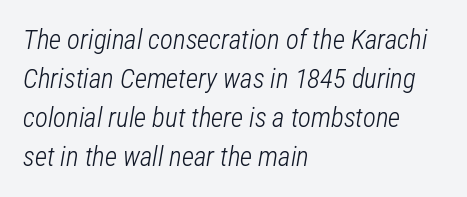
Does the leading feel generous? No, just average. Decoration check: the copy has no underline. The rendering anchors every line to the left-hand side. The letters sit at their default tracking, neither squeezed nor spread. Yep, that's italic — everything's leaning. Think standard paragraph weight, or any step lighter than that.
